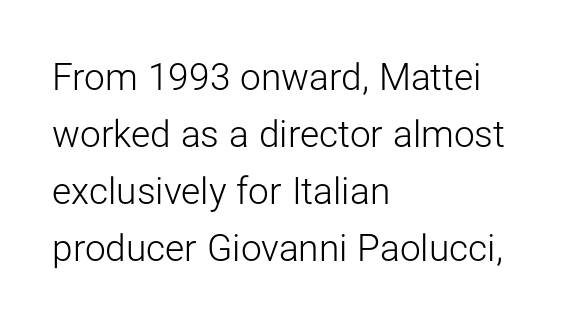
Q: Is the text bold? A: No.
Q: Is the text italic (slanted)? A: No, it is upright.
Q: Is the typeface a serif or a sans-serif typeface? A: Sans-serif.
Q: Is the text underlined? A: No.
Q: How is the paragraph aligned? A: Left-aligned.
Q: Is the spacing between letters normal or unusually wide? A: Normal.
Q: Is the spacing between lines tight, normal or loose? A: Normal.
Q: Width (condensed, normal, or wide)? A: Normal.
Q: Stroke contrast? A: Low.
Q: x-height? A: Medium.
Q: Monospaced? A: No.
